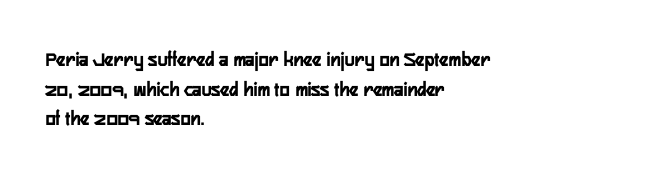
{"italic": "no", "underline": "no", "align": "left", "line_spacing": "normal", "line_spacing_ratio": 1.41, "letter_spacing": "normal", "letter_spacing_em": 0.0, "glyph_px": 21}
